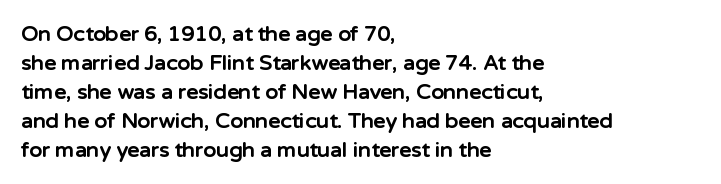
{"italic": "no", "bold": "yes", "underline": "no", "align": "left", "line_spacing": "normal", "line_spacing_ratio": 1.38, "letter_spacing": "normal", "letter_spacing_em": 0.0, "glyph_px": 21}
